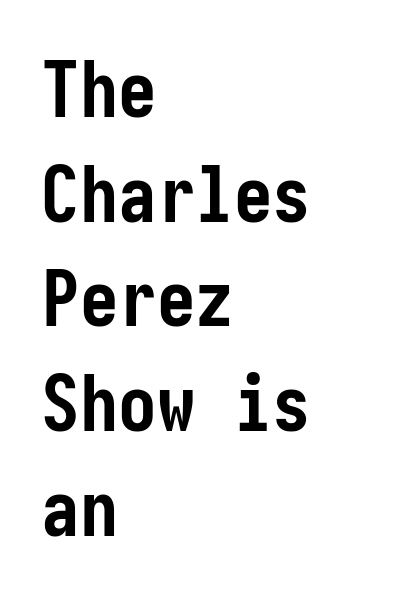
{"serif": "no", "italic": "no", "bold": "yes", "weight": "semibold", "width": "condensed", "stroke_contrast": "low", "x_height": "medium", "underline": "no", "align": "left", "line_spacing": "normal", "line_spacing_ratio": 1.36, "letter_spacing": "normal", "letter_spacing_em": 0.0, "glyph_px": 77}
